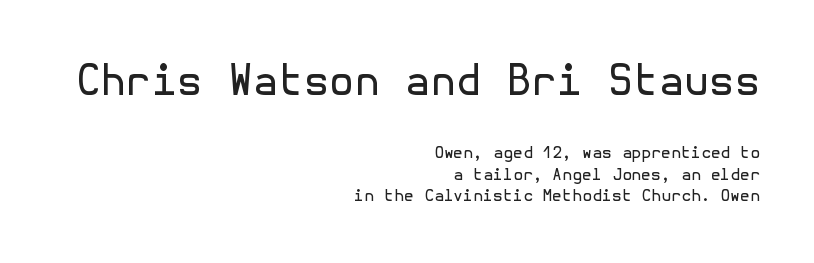
{"serif": "no", "italic": "no", "bold": "no", "weight": "regular", "width": "normal", "x_height": "medium", "underline": "no", "align": "right", "line_spacing": "normal", "line_spacing_ratio": 1.35, "letter_spacing": "normal", "letter_spacing_em": 0.0, "larger_block": "first", "size_ratio": 2.56, "glyph_px": 41}
